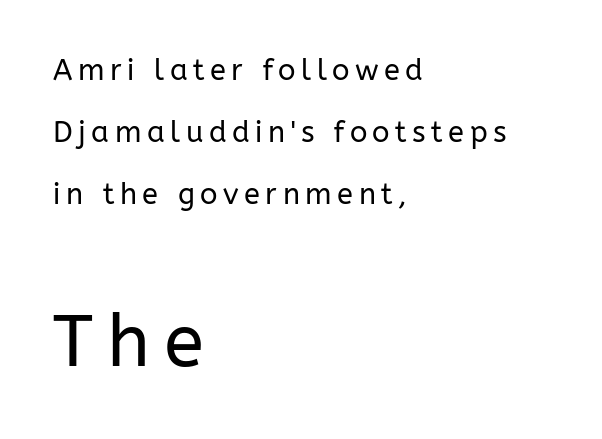
{"serif": "no", "italic": "no", "bold": "no", "weight": "regular", "width": "normal", "stroke_contrast": "low", "x_height": "medium", "monospaced": "no", "underline": "no", "align": "left", "line_spacing": "loose", "line_spacing_ratio": 2.14, "larger_block": "second", "size_ratio": 2.52, "glyph_px": 73}
